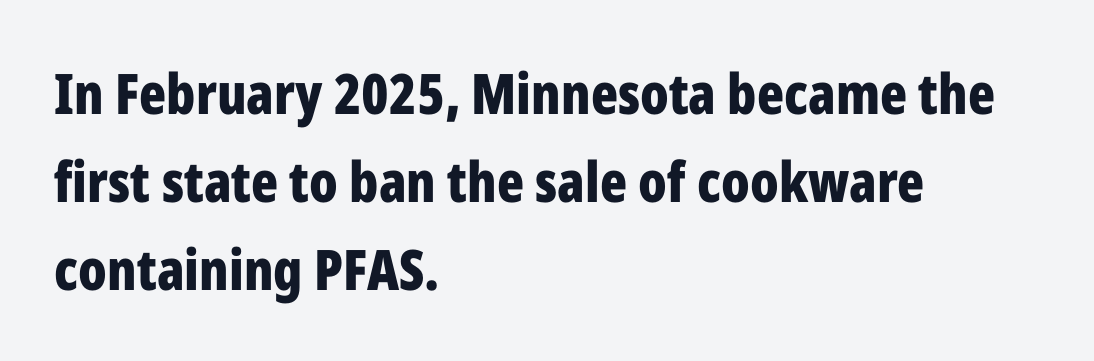
The sample has been set heavy, in full bold. A typesetter would mark this as roman, not italic. The zone under the glyphs is completely vacant. The rendering uses natural spacing where letterforms have individual widths. The passage shown stacks its lines at a standard gap. You can tell from the bare stems that sans-serif type was used.
